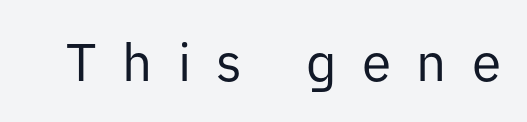
{"serif": "no", "italic": "no", "bold": "no", "weight": "regular", "width": "normal", "stroke_contrast": "low", "x_height": "medium", "monospaced": "no", "underline": "no", "letter_spacing": "wide", "letter_spacing_em": 0.48, "glyph_px": 53}
